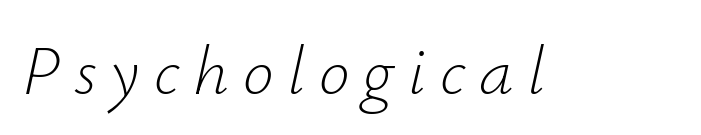
The image shows 69 px light type, italic (leaning right); set unusually wide letter spacing (+0.2 em), not underlined; low stroke contrast and a small x-height.
